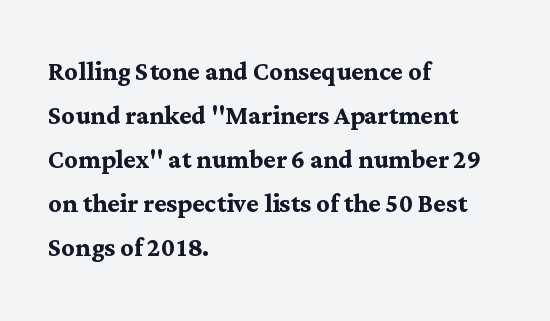
Compared with typical paragraphs, the rows here are spaced about the same. Stroke thickness is high; the sample reads as a true bold. Each letter keeps its own natural width here, so spacing adapts to shape. The space directly below the letters is spotless. This rendering employs a face with finishing strokes, i.e., a serif.
